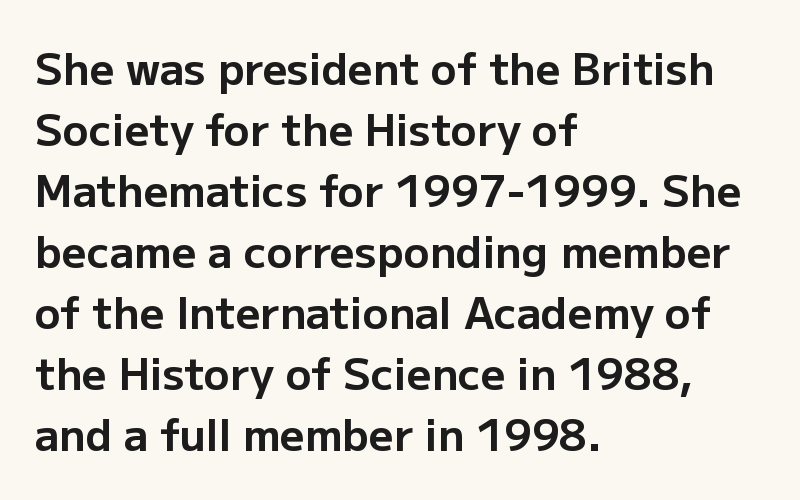
Q: Is the text bold? A: Yes.
Q: Is the text italic (slanted)? A: No, it is upright.
Q: Is the typeface a serif or a sans-serif typeface? A: Sans-serif.
Q: Is the text underlined? A: No.
Q: How is the paragraph aligned? A: Left-aligned.
Q: Is the spacing between letters normal or unusually wide? A: Normal.
Q: Is the spacing between lines tight, normal or loose? A: Normal.
Q: Width (condensed, normal, or wide)? A: Normal.
Q: Stroke contrast? A: Low.
Q: x-height? A: Medium.
Q: Monospaced? A: No.
